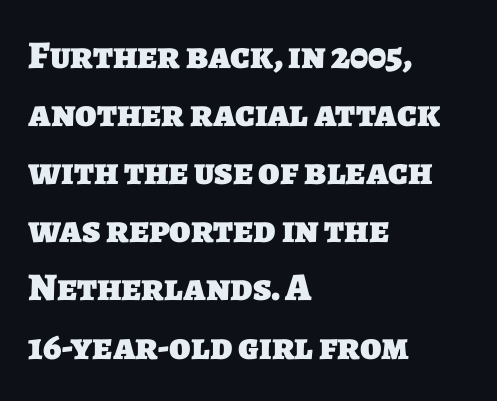
The passage shown is typed in a proportional face where columns would drift. Typographically, this falls in the sans-serif category. These lines stack with their left ends in a neat column. Chunky letters — that's bold for sure. The horizontal fit of the characters is conventional and even. Whoever set this chose a conventional vertical rhythm.
